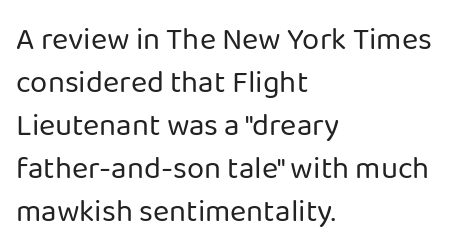
Q: Is the text bold? A: No.
Q: Is the text italic (slanted)? A: No, it is upright.
Q: Is the typeface a serif or a sans-serif typeface? A: Sans-serif.
Q: Is the text underlined? A: No.
Q: How is the paragraph aligned? A: Left-aligned.
Q: Is the spacing between letters normal or unusually wide? A: Normal.
Q: Is the spacing between lines tight, normal or loose? A: Normal.
Q: Width (condensed, normal, or wide)? A: Normal.
Q: Stroke contrast? A: Low.
Q: x-height? A: Medium.
Q: Monospaced? A: No.
